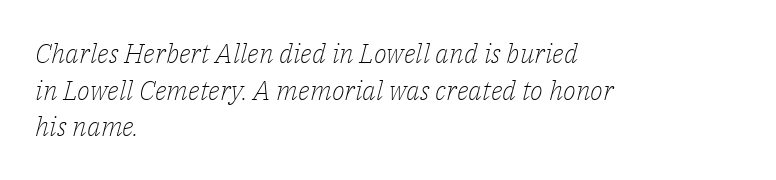
Descenders hang freely into open space. Yep, that's italic — everything's leaning. No letter is thick-stroked: the sample isn't bold. The paragraph shown leans on its left margin. Students, note that the glyphs here touch the page at normal intervals.
